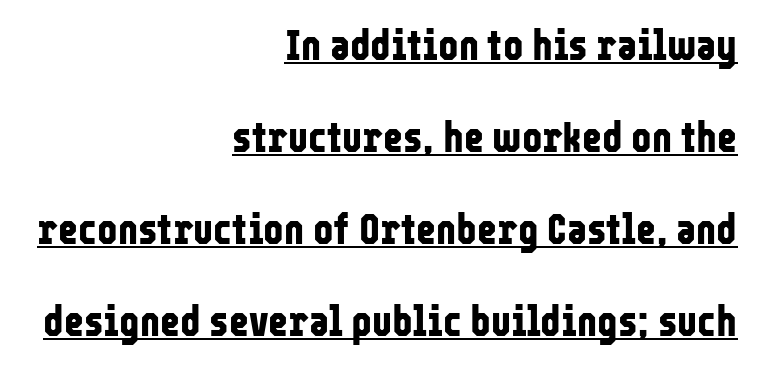
Q: Is the text bold? A: Yes.
Q: Is the text italic (slanted)? A: No, it is upright.
Q: Is the typeface a serif or a sans-serif typeface? A: Sans-serif.
Q: Is the text underlined? A: Yes.
Q: How is the paragraph aligned? A: Right-aligned.
Q: Is the spacing between letters normal or unusually wide? A: Normal.
Q: Is the spacing between lines tight, normal or loose? A: Loose.
Q: Width (condensed, normal, or wide)? A: Condensed.
Q: Stroke contrast? A: Low.
Q: x-height? A: Medium.
Q: Monospaced? A: No.
